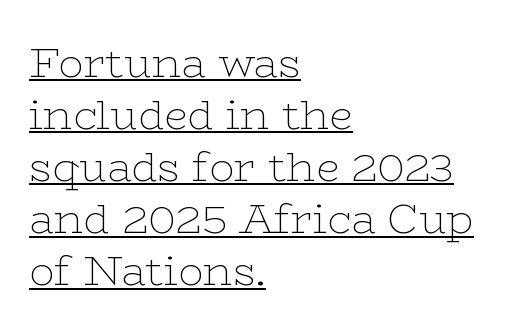
{"serif": "yes", "italic": "no", "bold": "no", "weight": "thin", "width": "wide", "stroke_contrast": "low", "x_height": "medium", "monospaced": "no", "underline": "yes", "align": "left", "line_spacing_ratio": 1.24, "letter_spacing": "normal", "letter_spacing_em": 0.0, "glyph_px": 42}
